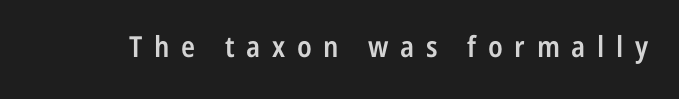
Here the designer chose a conventional face with non-uniform glyph widths. Check where the strokes stop: nothing finishes them off — pure sans. The passage shown is semibold, sitting just below true bold. Inter-character spacing is expanded well beyond the font's built-in metrics. Do the letters lean? They stand straight. Unmarked baselines from the first word to the last.
